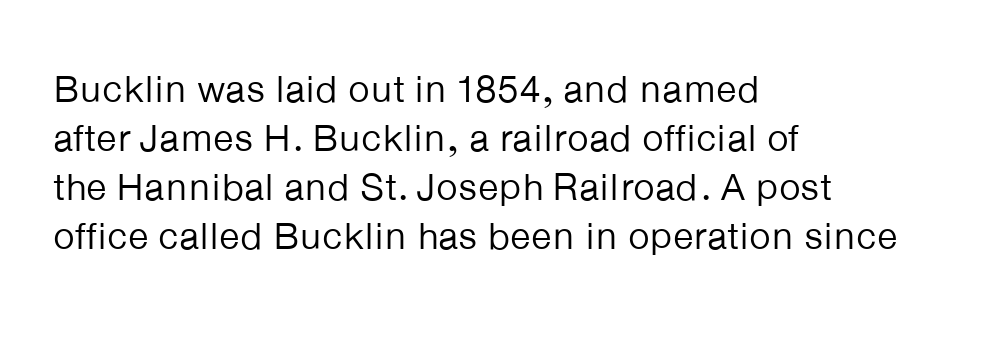
The image shows 38 px regular-weight sans-serif type, upright; set left-aligned, normal line spacing (1.29x), normal letter spacing, not underlined; low stroke contrast and a medium x-height.
